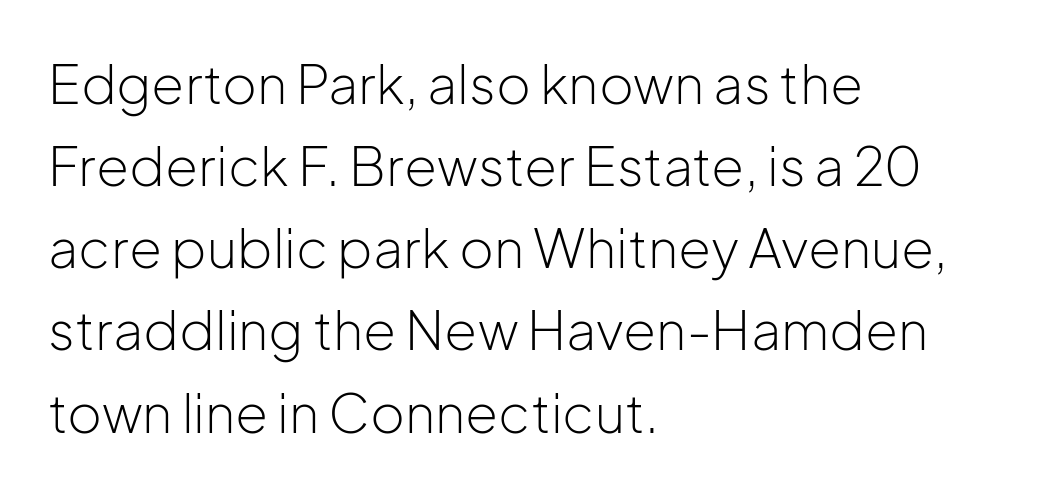
The image shows 53 px light sans-serif type, upright; set left-aligned, normal line spacing (1.55x), normal letter spacing, not underlined; low stroke contrast and a medium x-height.
